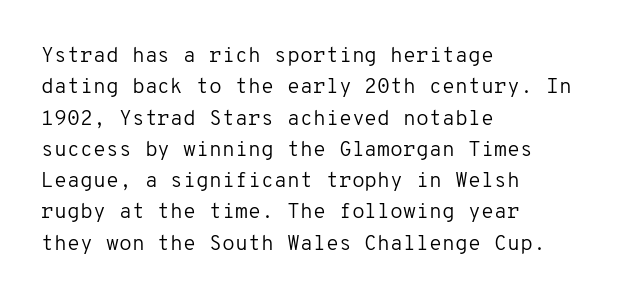
Q: Is the text bold? A: No.
Q: Is the text italic (slanted)? A: No, it is upright.
Q: Is the text underlined? A: No.
Q: How is the paragraph aligned? A: Left-aligned.
Q: Is the spacing between letters normal or unusually wide? A: Normal.
Q: Is the spacing between lines tight, normal or loose? A: Normal.
